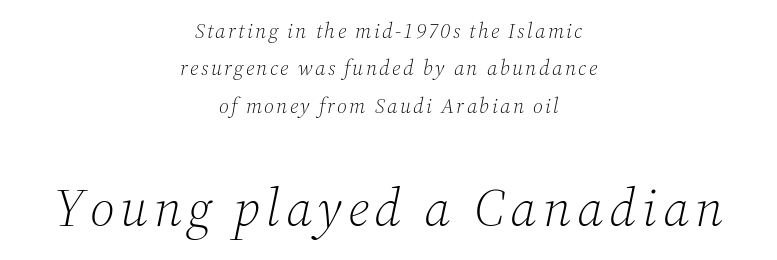
The image shows 53 px light serif type, italic (leaning right); set centered, line spacing 1.78x, not underlined; the second (bottom) block is 2.52x larger; medium stroke contrast and a medium x-height.
